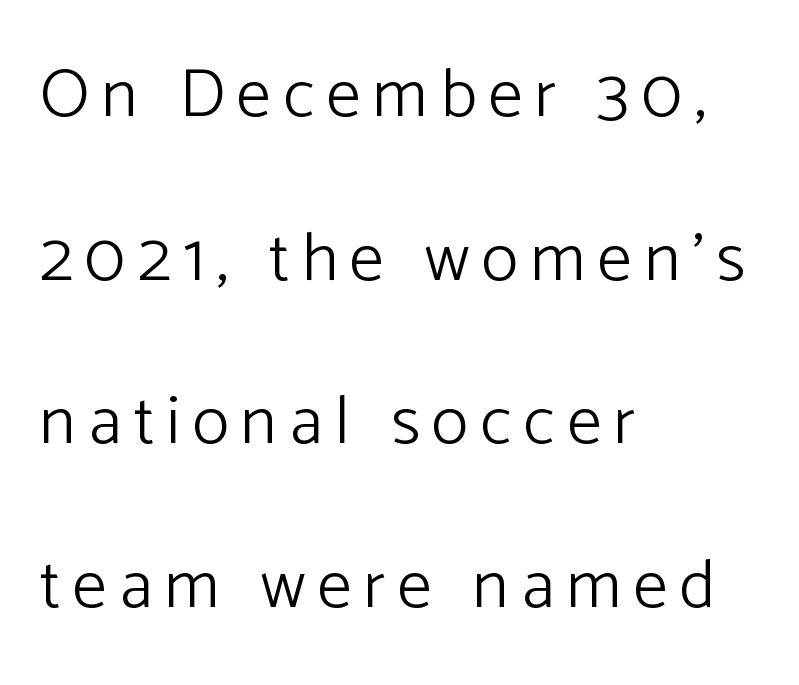
{"serif": "no", "italic": "no", "bold": "no", "weight": "light", "width": "normal", "stroke_contrast": "low", "x_height": "medium", "monospaced": "no", "underline": "no", "align": "left", "line_spacing": "loose", "line_spacing_ratio": 2.37, "glyph_px": 69}
